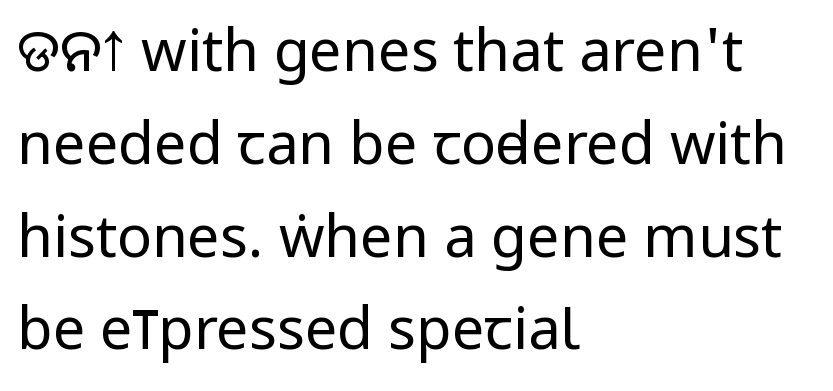
Examine the stroke ends and you'll find no serifs. Caption: face not bold, strokes unweighted. Characters follow at the spacing the type designer built in. Does the lettering tilt? It doesn't — this is upright.
